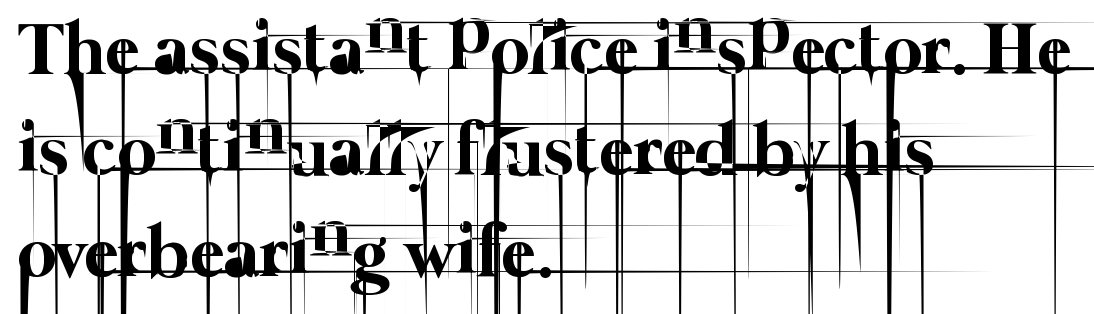
Q: Is the text bold? A: No.
Q: Is the text underlined? A: No.
Q: How is the paragraph aligned? A: Left-aligned.
Q: Is the spacing between letters normal or unusually wide? A: Normal.
Q: Is the spacing between lines tight, normal or loose? A: Normal.
Q: Width (condensed, normal, or wide)? A: Normal.
Q: Stroke contrast? A: Low.
Q: x-height? A: Medium.
Q: Monospaced? A: No.
